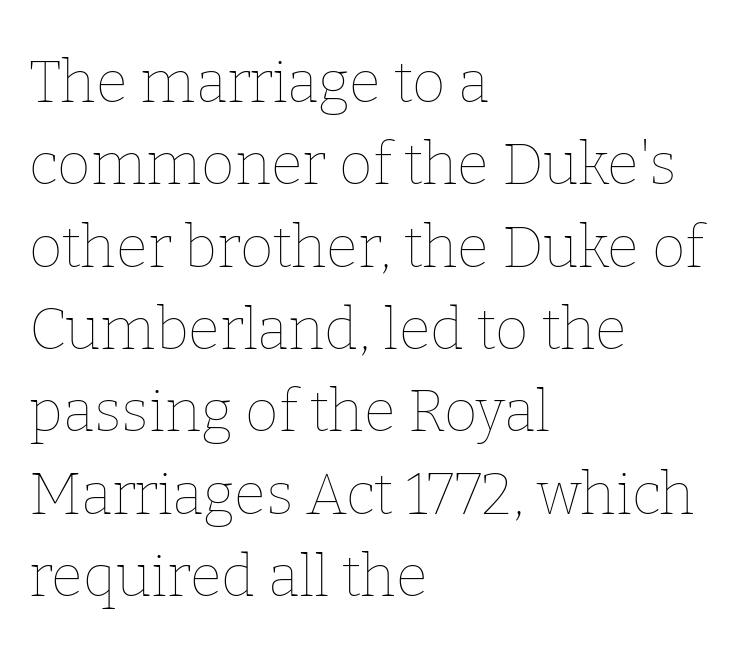
The image shows 58 px thin type, upright; set left-aligned, normal line spacing (1.42x), normal letter spacing, not underlined; low stroke contrast and a medium x-height.
